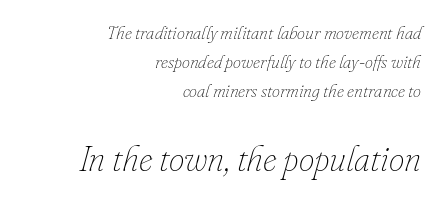
Q: Is the text bold? A: No.
Q: Is the text italic (slanted)? A: Yes, it leans right by about 16 degrees.
Q: Is the text underlined? A: No.
Q: How is the paragraph aligned? A: Right-aligned.
Q: Is the spacing between letters normal or unusually wide? A: Normal.
Q: Is the spacing between lines tight, normal or loose? A: Normal.
Q: Which block of text is set in a larger size, the first (top) or the second (bottom)? A: The second (bottom) one.
Q: Width (condensed, normal, or wide)? A: Normal.
Q: Stroke contrast? A: Low.
Q: x-height? A: Small.
Q: Monospaced? A: No.
